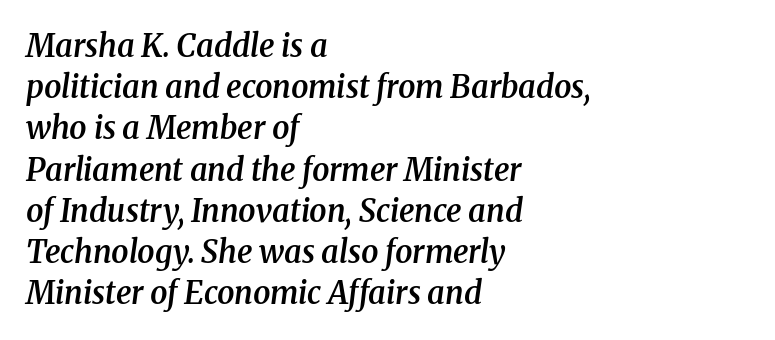
{"serif": "yes", "italic": "yes", "lean": "right", "slant_degrees": 8, "bold": "semi", "weight": "semibold", "width": "normal", "stroke_contrast": "medium", "x_height": "medium", "monospaced": "no", "underline": "no", "align": "left", "line_spacing": "normal", "line_spacing_ratio": 1.33, "letter_spacing": "normal", "letter_spacing_em": 0.0, "glyph_px": 31}
